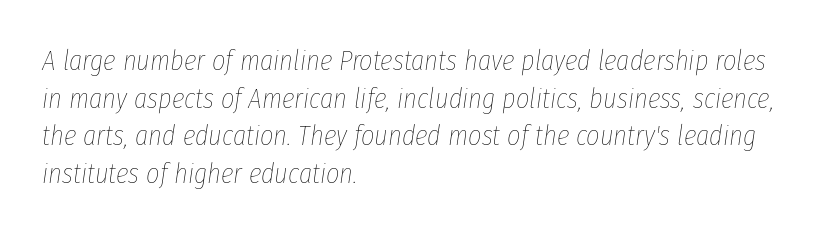
Q: Is the text bold? A: No.
Q: Is the text italic (slanted)? A: Yes, it leans right by about 8 degrees.
Q: Is the text underlined? A: No.
Q: How is the paragraph aligned? A: Left-aligned.
Q: Is the spacing between letters normal or unusually wide? A: Normal.
Q: Is the spacing between lines tight, normal or loose? A: Normal.
Q: Width (condensed, normal, or wide)? A: Condensed.
Q: Stroke contrast? A: Low.
Q: x-height? A: Medium.
Q: Monospaced? A: No.
